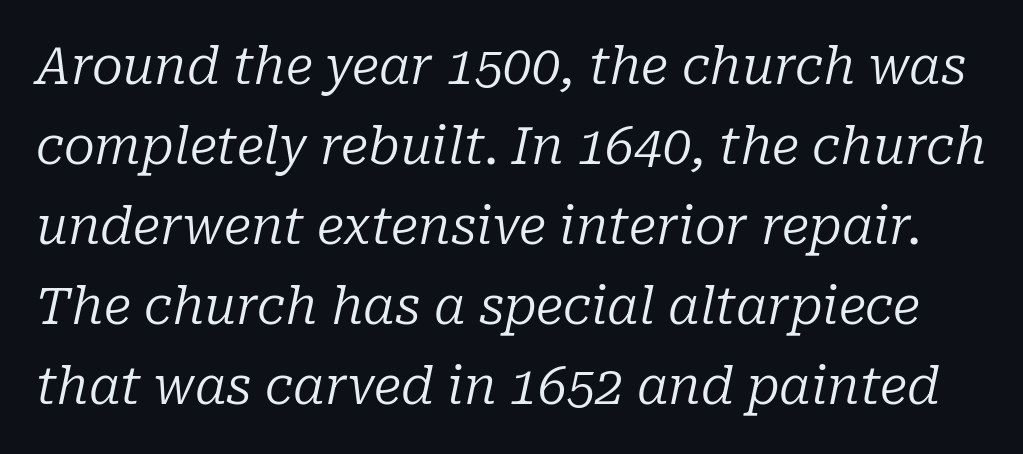
Q: Is the text bold? A: No.
Q: Is the text italic (slanted)? A: Yes, it leans right by about 10 degrees.
Q: Is the typeface a serif or a sans-serif typeface? A: Serif.
Q: Is the text underlined? A: No.
Q: Is the spacing between letters normal or unusually wide? A: Normal.
Q: Is the spacing between lines tight, normal or loose? A: Normal.
Q: Width (condensed, normal, or wide)? A: Normal.
Q: Stroke contrast? A: Low.
Q: x-height? A: Medium.
Q: Monospaced? A: No.
